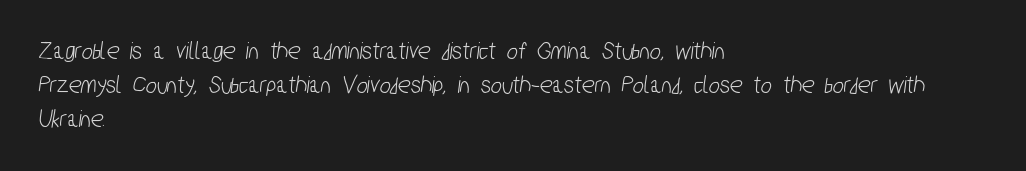
The horizontal fit of the characters is conventional and even. Visually the block forms a straight wall on the left and a jagged coastline on the right. The baseline area is clear. Vertically, the passage feels balanced, rows spaced as you'd expect.
